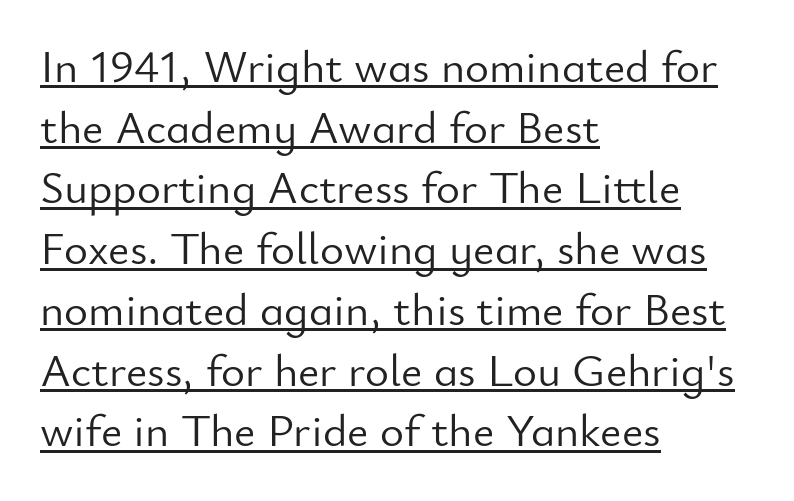
Q: Is the text bold? A: No.
Q: Is the text italic (slanted)? A: No, it is upright.
Q: Is the typeface a serif or a sans-serif typeface? A: Sans-serif.
Q: Is the text underlined? A: Yes.
Q: How is the paragraph aligned? A: Left-aligned.
Q: Is the spacing between letters normal or unusually wide? A: Normal.
Q: Is the spacing between lines tight, normal or loose? A: Normal.
Q: Width (condensed, normal, or wide)? A: Normal.
Q: Stroke contrast? A: Low.
Q: x-height? A: Small.
Q: Monospaced? A: No.
